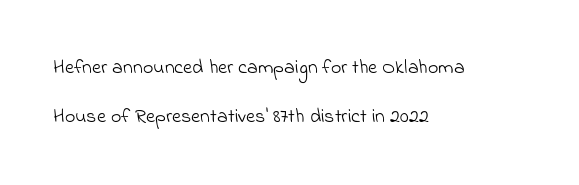
Q: Is the text bold? A: No.
Q: Is the text underlined? A: No.
Q: How is the paragraph aligned? A: Left-aligned.
Q: Is the spacing between letters normal or unusually wide? A: Normal.
Q: Is the spacing between lines tight, normal or loose? A: Loose.
